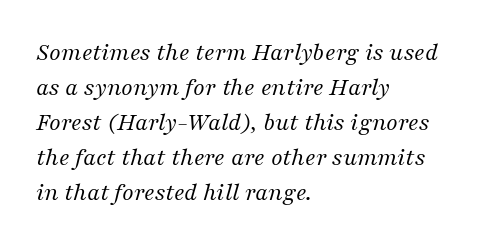
Q: Is the text bold? A: No.
Q: Is the text italic (slanted)? A: Yes, it leans right by about 16 degrees.
Q: Is the text underlined? A: No.
Q: How is the paragraph aligned? A: Left-aligned.
Q: Is the spacing between letters normal or unusually wide? A: Normal.
Q: Is the spacing between lines tight, normal or loose? A: Normal.
